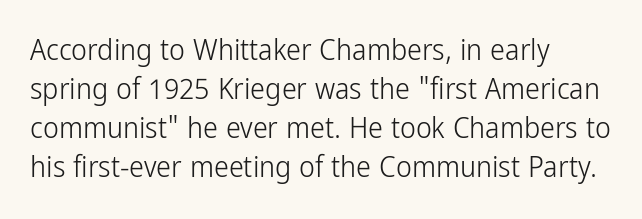
{"serif": "no", "italic": "no", "bold": "no", "weight": "light", "width": "condensed", "stroke_contrast": "low", "x_height": "medium", "monospaced": "no", "underline": "no", "align": "left", "line_spacing": "normal", "line_spacing_ratio": 1.3, "letter_spacing": "normal", "letter_spacing_em": 0.0, "glyph_px": 30}
